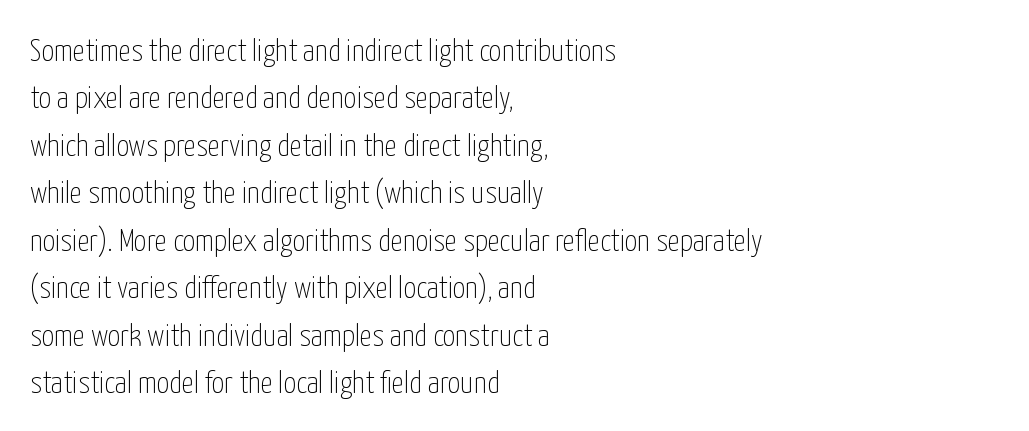
These lines are rendered in a variable-pitch font. Lines of text with bare space underneath. No italicization has been applied; the sample stays upright. In terms of leading, this rendering sits right in the middle. One-word summary of the alignment: left. Does the type have serifs? No, each stem ends abruptly.
